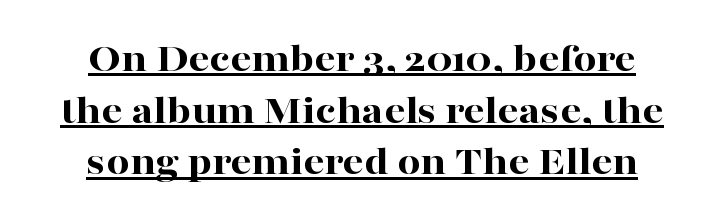
Q: Is the text bold? A: Yes.
Q: Is the text italic (slanted)? A: No, it is upright.
Q: Is the typeface a serif or a sans-serif typeface? A: Serif.
Q: Is the text underlined? A: Yes.
Q: How is the paragraph aligned? A: Centered.
Q: Is the spacing between letters normal or unusually wide? A: Normal.
Q: Is the spacing between lines tight, normal or loose? A: Normal.
Q: Width (condensed, normal, or wide)? A: Wide.
Q: Stroke contrast? A: High.
Q: x-height? A: Medium.
Q: Monospaced? A: No.
